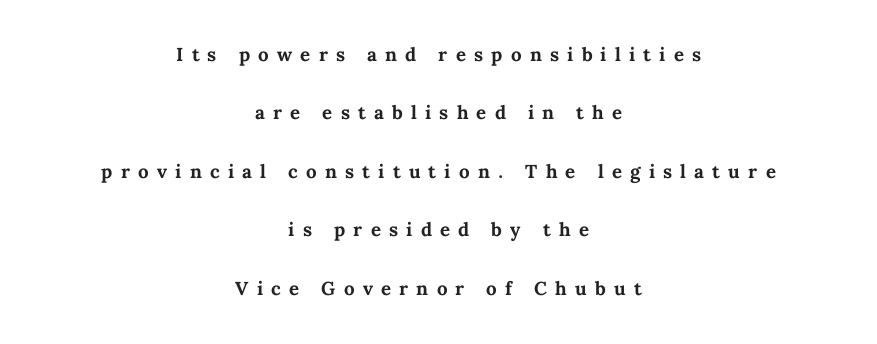
The vertical gap from one line to the next is large. The rag falls on both sides of this text block equally. Bold? Absolutely — the strokes are thick and heavy. The string is rendered with underlining switched off. Ordinary non-slanted type is in use. The type is letterspaced generously, with wide tracking.
